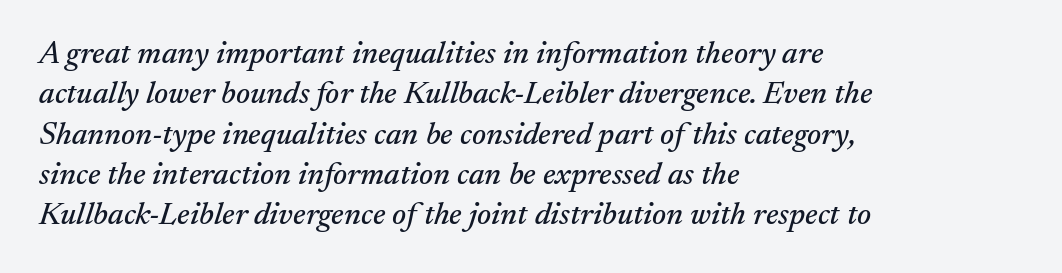
A typesetter would label this face a serif. This rendering leaves character spacing at its baseline value. The rendering uses a moderate line-height, typical for paragraphs. Glance below the letters and you will spot only blank space. This sample is left-justified, so line endings fall wherever the words run out. Here the designer chose a conventional face with non-uniform glyph widths.
